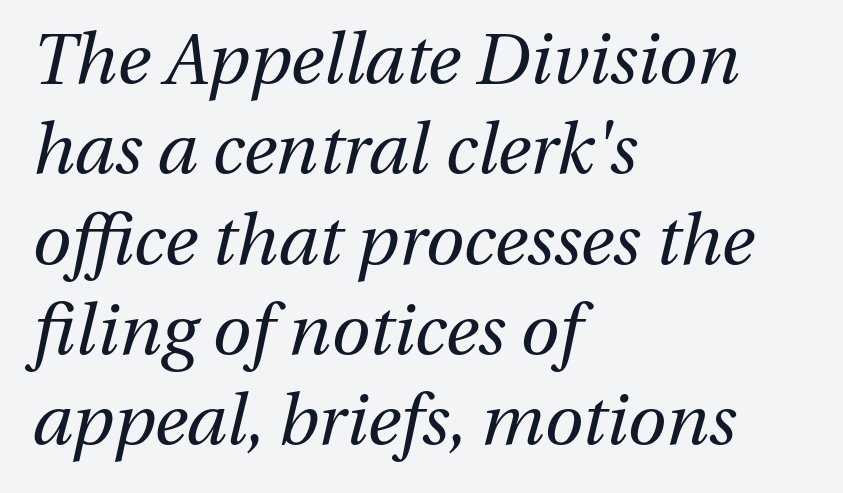
Reading down the column, the eye jumps a familiar distance to each next line. The letters advance in unequal steps, a hallmark of proportional type. Reading down the block, your eye returns to a fixed left position each line. Rendered with sloped, italic letterforms. Each row of text sits above clean, open space. This rendering leaves character spacing at its baseline value.
